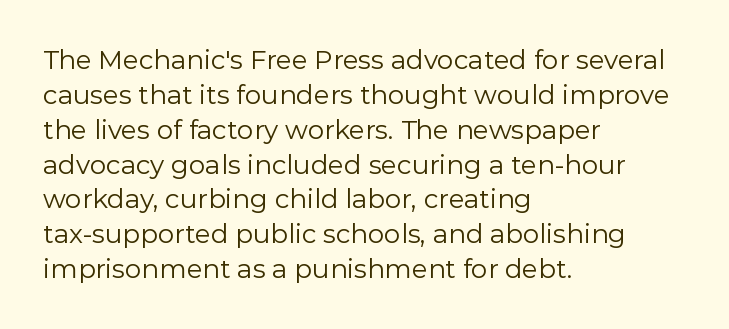
The strip under each line holds only bare page. Short note: letters normally spaced. The axis of the letterforms is exactly vertical. Line spacing here is normal. The rendering anchors every line to the left-hand side.
